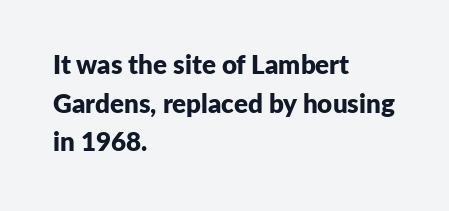
{"italic": "no", "bold": "yes", "underline": "no", "align": "left", "line_spacing": "normal", "line_spacing_ratio": 1.49, "letter_spacing": "normal", "letter_spacing_em": 0.0, "glyph_px": 26}
